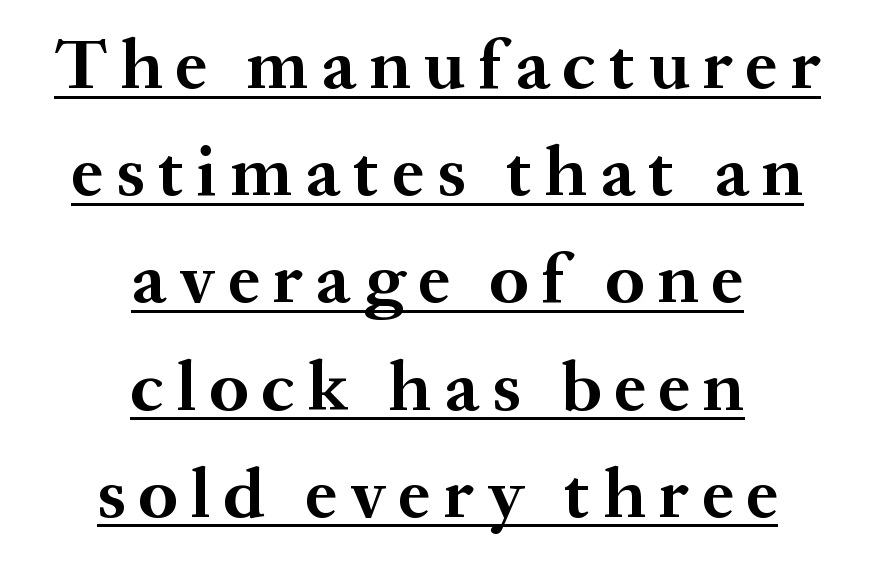
Q: Is the text bold? A: Yes.
Q: Is the text italic (slanted)? A: No, it is upright.
Q: Is the typeface a serif or a sans-serif typeface? A: Serif.
Q: Is the text underlined? A: Yes.
Q: How is the paragraph aligned? A: Centered.
Q: Is the spacing between lines tight, normal or loose? A: Normal.
Q: Width (condensed, normal, or wide)? A: Normal.
Q: Stroke contrast? A: Medium.
Q: x-height? A: Medium.
Q: Monospaced? A: No.
